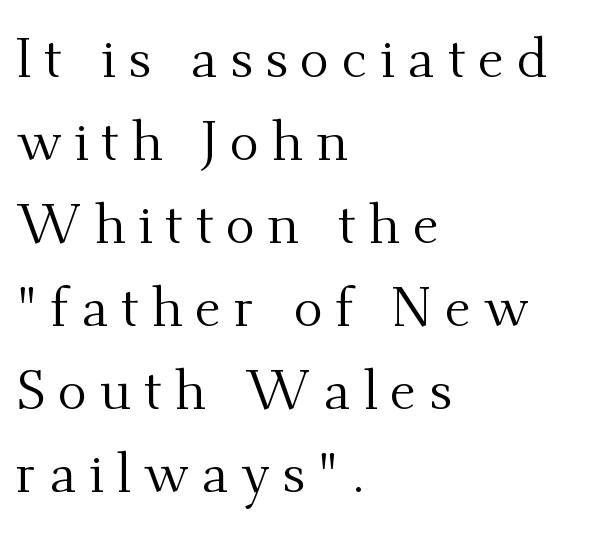
Q: Is the text bold? A: No.
Q: Is the text italic (slanted)? A: No, it is upright.
Q: Is the typeface a serif or a sans-serif typeface? A: Serif.
Q: Is the text underlined? A: No.
Q: How is the paragraph aligned? A: Left-aligned.
Q: Is the spacing between letters normal or unusually wide? A: Unusually wide.
Q: Is the spacing between lines tight, normal or loose? A: Normal.
Q: Width (condensed, normal, or wide)? A: Normal.
Q: Stroke contrast? A: Medium.
Q: x-height? A: Small.
Q: Monospaced? A: No.
